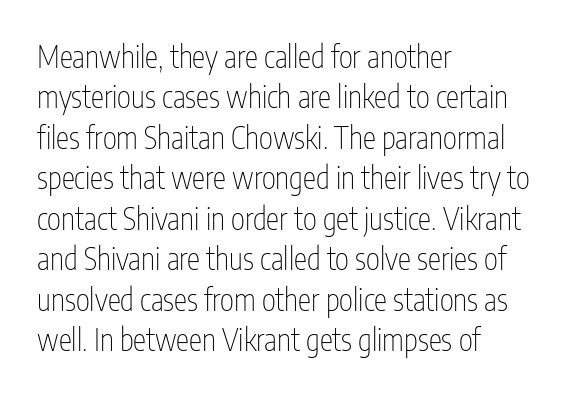
The area under the type is left untouched. Horizontally, the lines are justified to the leading edge only. Regular leading. Glyph-to-glyph distance matches everyday printed text. Italic? Not at all — the glyphs are vertical. Think of a printed novel: that variable character pitch is what you see here.
